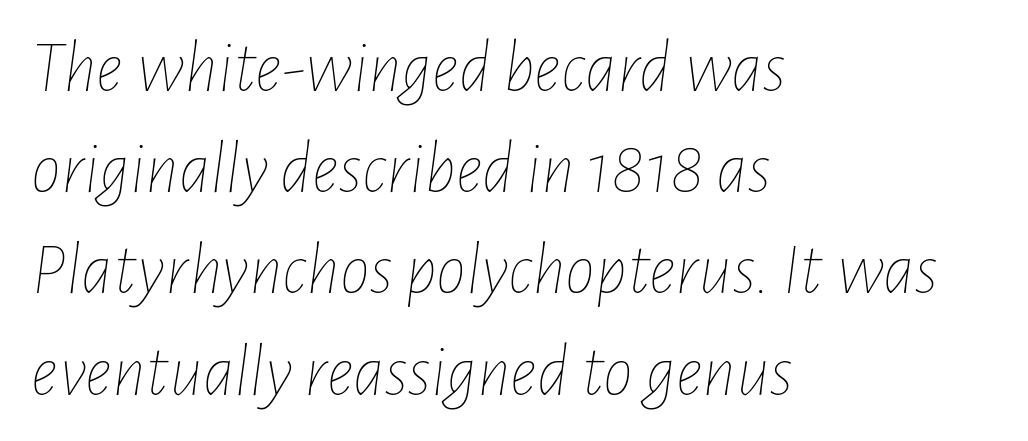
Glyph-to-glyph distance matches everyday printed text. The strokes carry an ordinary text weight at most. The rendering anchors every line to the left-hand side. Is the type slanted? Yes — the strokes lean at a clear angle. Normally led — the rows are evenly, conventionally spaced. The string is rendered with underlining switched off.
